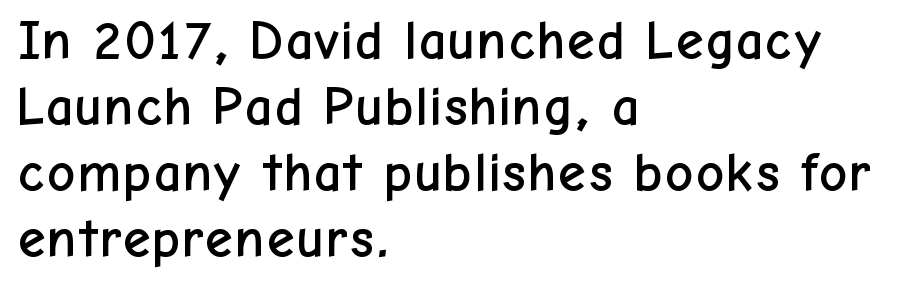
Do the characters align in a grid? No, the font is proportional. Observe the absence of serifs on each vertical stroke in this sample. A bare baseline throughout the passage. Quick note: not italic, upright.
